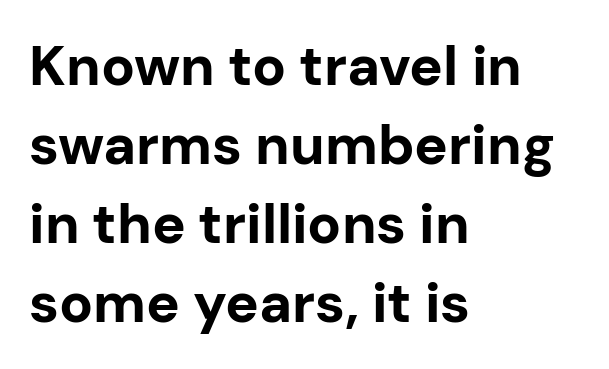
Ascenders rise straight up at ninety degrees. Line starts are locked; line ends wander. Glyph-to-glyph distance matches everyday printed text. Honestly, the row spacing looks completely unremarkable. Set as a true bold cut, around the 700 mark.
